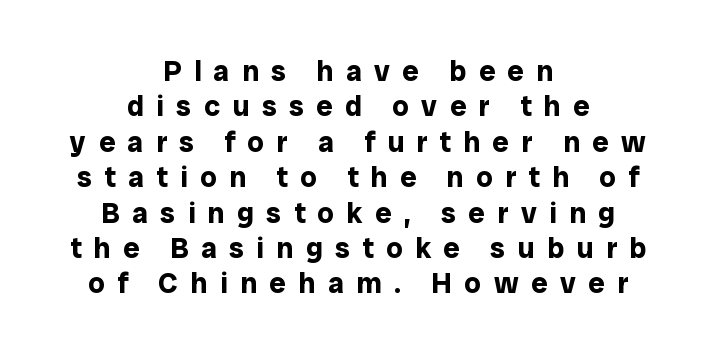
The image shows 29 px bold sans-serif type, upright; set centered, line spacing 1.22x, unusually wide letter spacing (+0.43 em), not underlined; low stroke contrast and a medium x-height.
